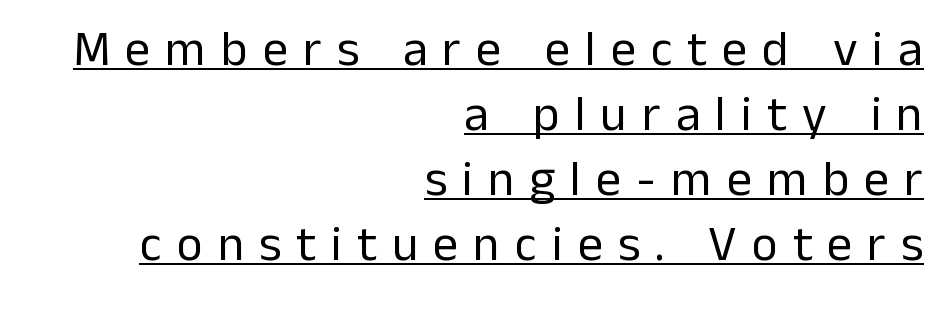
The image shows 50 px regular-weight sans-serif type, upright; set right-aligned, normal line spacing (1.3x), unusually wide letter spacing (+0.3 em), underlined; low stroke contrast and a medium x-height.
